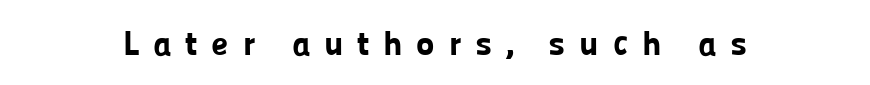
{"serif": "no", "italic": "no", "bold": "yes", "weight": "bold", "width": "normal", "stroke_contrast": "low", "x_height": "medium", "monospaced": "no", "underline": "no", "letter_spacing": "wide", "letter_spacing_em": 0.39, "glyph_px": 35}
